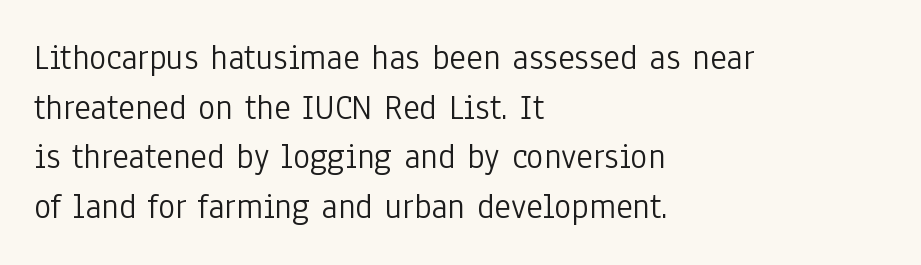
{"serif": "no", "italic": "no", "bold": "no", "weight": "light", "width": "condensed", "stroke_contrast": "low", "x_height": "medium", "monospaced": "no", "underline": "no", "align": "left", "line_spacing": "normal", "line_spacing_ratio": 1.38, "letter_spacing": "normal", "letter_spacing_em": 0.0, "glyph_px": 36}
